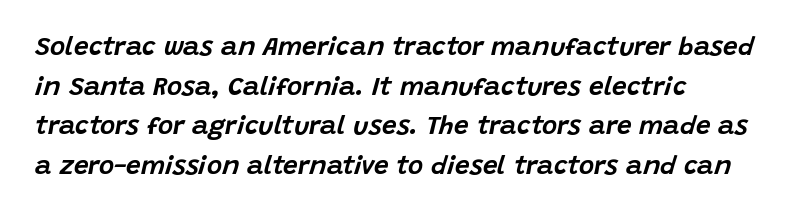
Beneath every word, the page is bare. Tracking value appears to be zero — textbook default spacing. The axis of the letterforms is tilted away from vertical. Vertically, the passage feels balanced, rows spaced as you'd expect.
